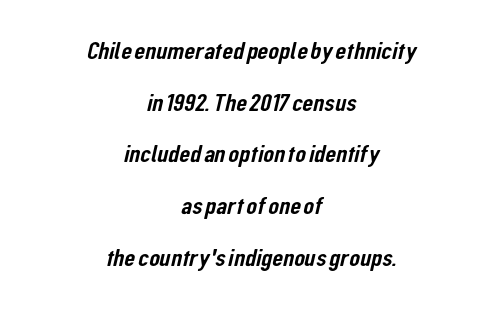
One glance says open: line gaps are wider than usual. Glyph-to-glyph distance matches everyday printed text. A student would call this center alignment; a typographer would say set centered. Beneath every word, the page is bare.
